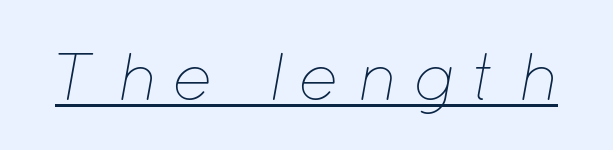
Q: Is the text bold? A: No.
Q: Is the text italic (slanted)? A: Yes, it leans right by about 12 degrees.
Q: Is the text underlined? A: Yes.
Q: Is the spacing between letters normal or unusually wide? A: Unusually wide.
Q: Width (condensed, normal, or wide)? A: Normal.
Q: Stroke contrast? A: Low.
Q: x-height? A: Medium.
Q: Monospaced? A: No.
